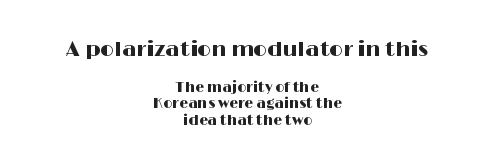
Q: Is the text italic (slanted)? A: No, it is upright.
Q: Is the text underlined? A: No.
Q: How is the paragraph aligned? A: Centered.
Q: Is the spacing between letters normal or unusually wide? A: Normal.
Q: Which block of text is set in a larger size, the first (top) or the second (bottom)? A: The first (top) one.
